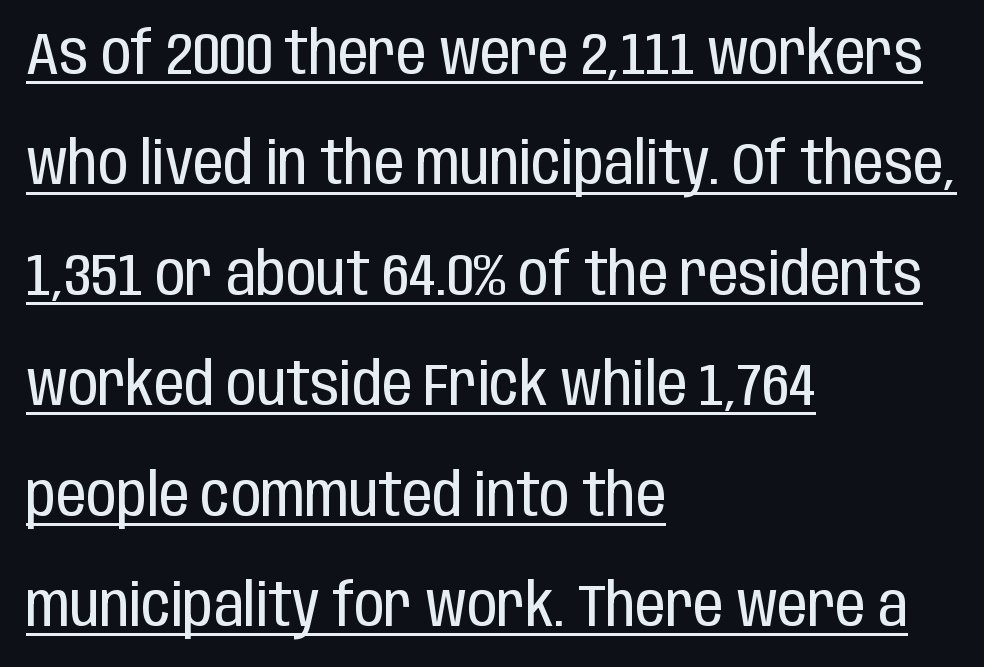
{"serif": "no", "italic": "no", "bold": "no", "weight": "regular", "width": "condensed", "stroke_contrast": "low", "x_height": "large", "monospaced": "no", "underline": "yes", "align": "left", "line_spacing_ratio": 1.84, "letter_spacing": "normal", "letter_spacing_em": 0.0, "glyph_px": 60}
